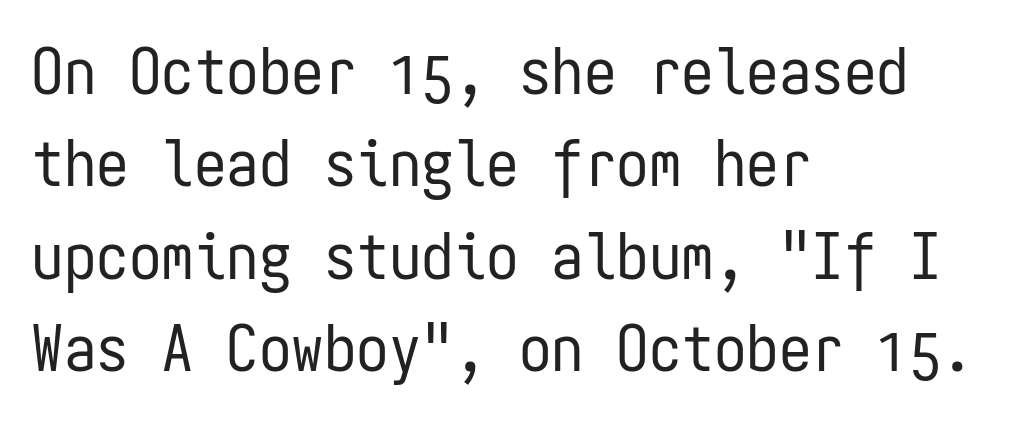
{"serif": "no", "italic": "no", "bold": "no", "weight": "regular", "width": "condensed", "stroke_contrast": "low", "x_height": "medium", "monospaced": "yes", "underline": "no", "align": "left", "line_spacing": "normal", "line_spacing_ratio": 1.42, "letter_spacing": "normal", "letter_spacing_em": 0.0, "glyph_px": 65}
